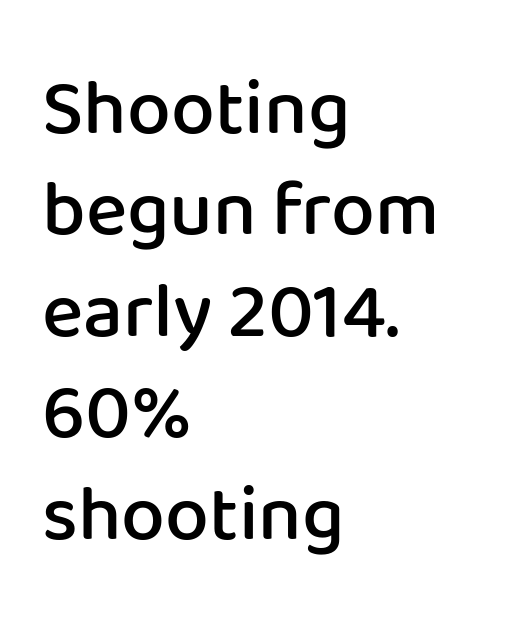
The image shows 78 px semibold sans-serif type, upright; set left-aligned, normal line spacing (1.3x), normal letter spacing, not underlined; low stroke contrast and a medium x-height.
